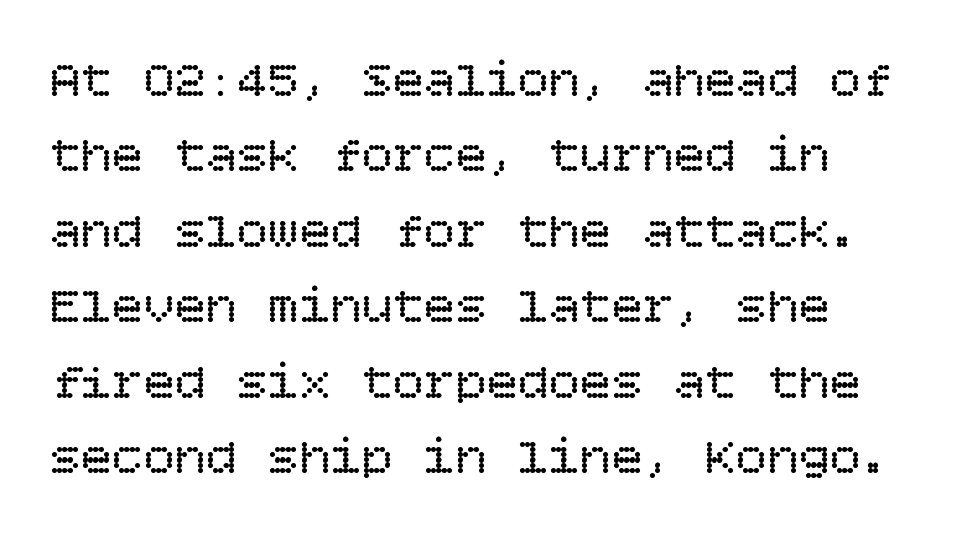
Here the glyphs are tracked normally, forming tight word shapes. Evenly set lines give the paragraph a standard silhouette. The weight tops out at a normal text grade. It's the straight-up-and-down kind of type. The words here are not underlined.
